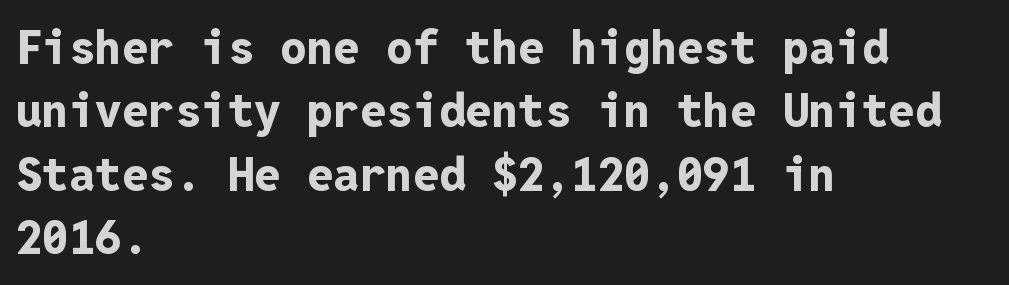
Q: Is the text bold? A: Yes.
Q: Is the text italic (slanted)? A: No, it is upright.
Q: Is the typeface a serif or a sans-serif typeface? A: Sans-serif.
Q: Is the text underlined? A: No.
Q: How is the paragraph aligned? A: Left-aligned.
Q: Is the spacing between letters normal or unusually wide? A: Normal.
Q: Is the spacing between lines tight, normal or loose? A: Normal.
Q: Width (condensed, normal, or wide)? A: Normal.
Q: Stroke contrast? A: Low.
Q: x-height? A: Medium.
Q: Monospaced? A: Yes.
